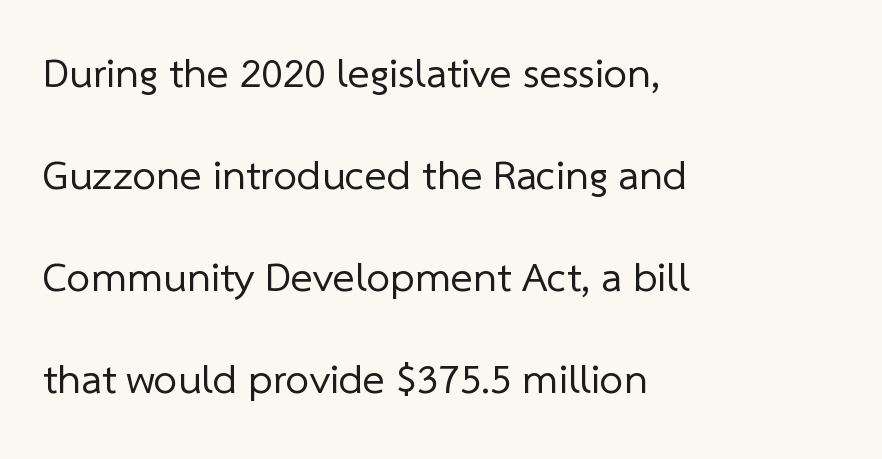
Q: Is the text bold? A: No.
Q: Is the typeface a serif or a sans-serif typeface? A: Sans-serif.
Q: Is the text underlined? A: No.
Q: How is the paragraph aligned? A: Left-aligned.
Q: Is the spacing between letters normal or unusually wide? A: Normal.
Q: Is the spacing between lines tight, normal or loose? A: Loose.
Q: Width (condensed, normal, or wide)? A: Normal.
Q: Stroke contrast? A: Low.
Q: x-height? A: Medium.
Q: Monospaced? A: No.
